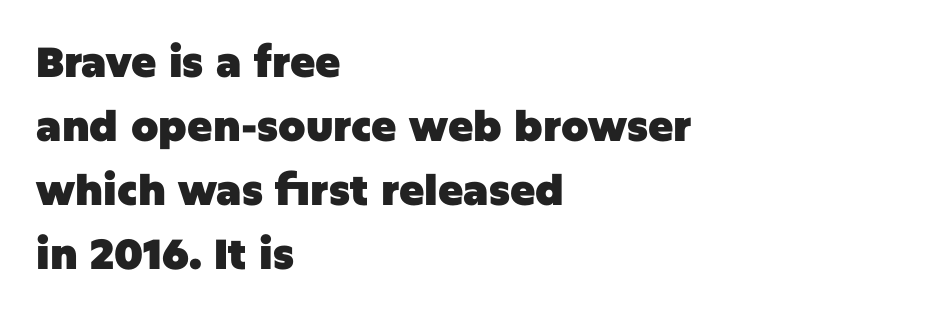
Thick stems and heavy bowls — unmistakably bold. The rendering keeps characters at their native spacing. The paragraph has a hard left edge and a soft right edge. The area under the type is left untouched. Nope, no serifs anywhere on these letters.
